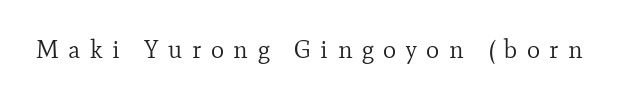
Heft: none added — not bold. Lines of text with bare space underneath. Upright lettering throughout. Here the glyphs are tracked loosely, breaking word shapes into spaced letters.
